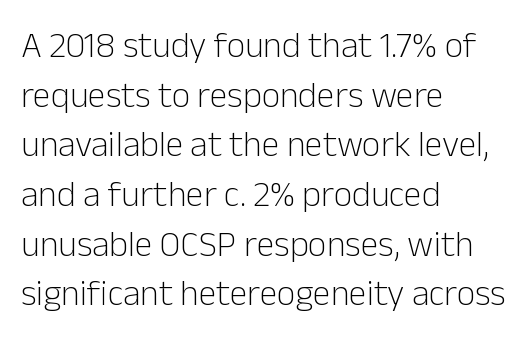
The image shows 36 px light sans-serif type, upright; set left-aligned, normal line spacing (1.38x), normal letter spacing, not underlined; low stroke contrast and a medium x-height.
